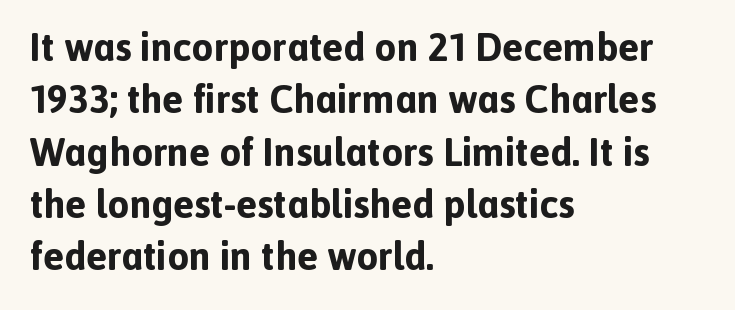
The image shows 39 px bold sans-serif type, upright; set left-aligned, normal line spacing (1.34x), normal letter spacing, not underlined; a medium x-height.
